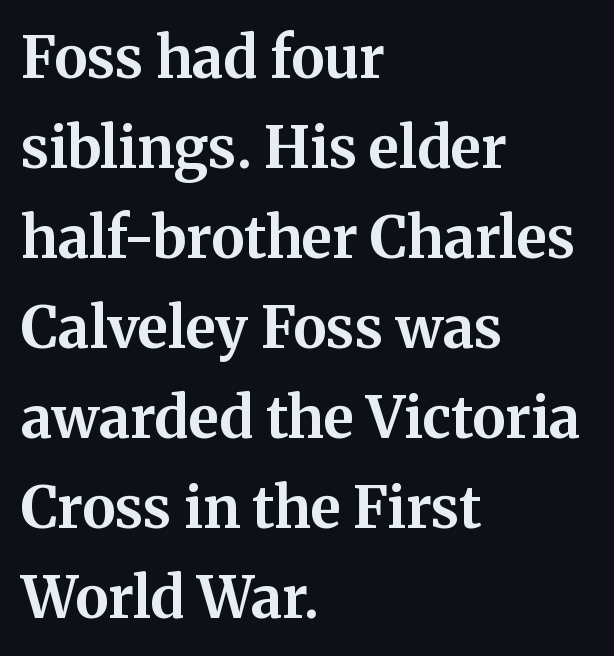
{"serif": "yes", "italic": "no", "bold": "yes", "weight": "bold", "width": "normal", "stroke_contrast": "medium", "x_height": "medium", "monospaced": "no", "underline": "no", "align": "left", "line_spacing": "normal", "line_spacing_ratio": 1.58, "letter_spacing": "normal", "letter_spacing_em": 0.0, "glyph_px": 57}
